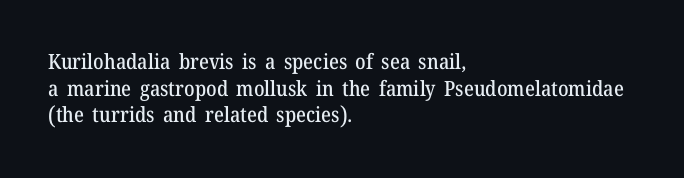
Q: Is the text italic (slanted)? A: No, it is upright.
Q: Is the text underlined? A: No.
Q: How is the paragraph aligned? A: Left-aligned.
Q: Is the spacing between letters normal or unusually wide? A: Normal.
Q: Is the spacing between lines tight, normal or loose? A: Normal.
